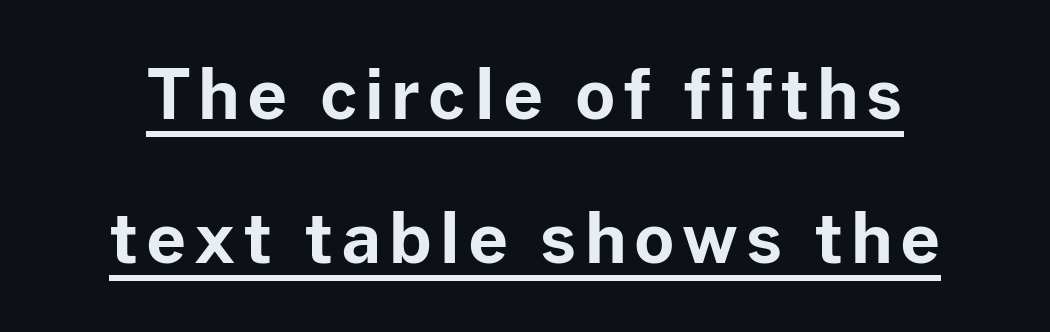
{"serif": "no", "italic": "no", "bold": "yes", "weight": "bold", "width": "normal", "stroke_contrast": "low", "x_height": "medium", "monospaced": "no", "underline": "yes", "line_spacing": "loose", "line_spacing_ratio": 2.08, "glyph_px": 69}
